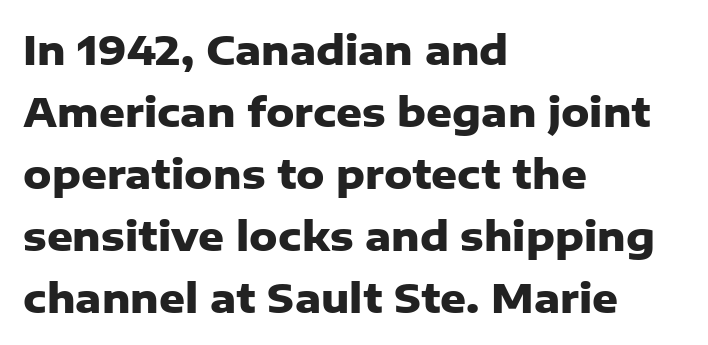
The image shows 40 px heavy sans-serif type, upright; set left-aligned, normal line spacing (1.55x), normal letter spacing, not underlined; low stroke contrast and a medium x-height.
